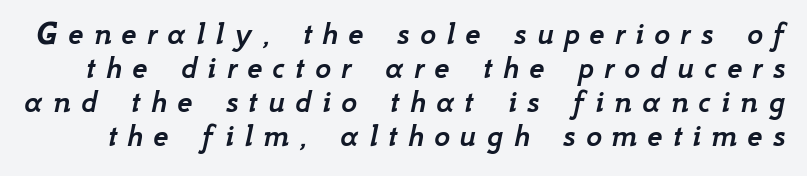
The image shows 34 px text type, italic (leaning right); set tight line spacing (1.0x), unusually wide letter spacing (+0.3 em), not underlined; low stroke contrast and a small x-height.
